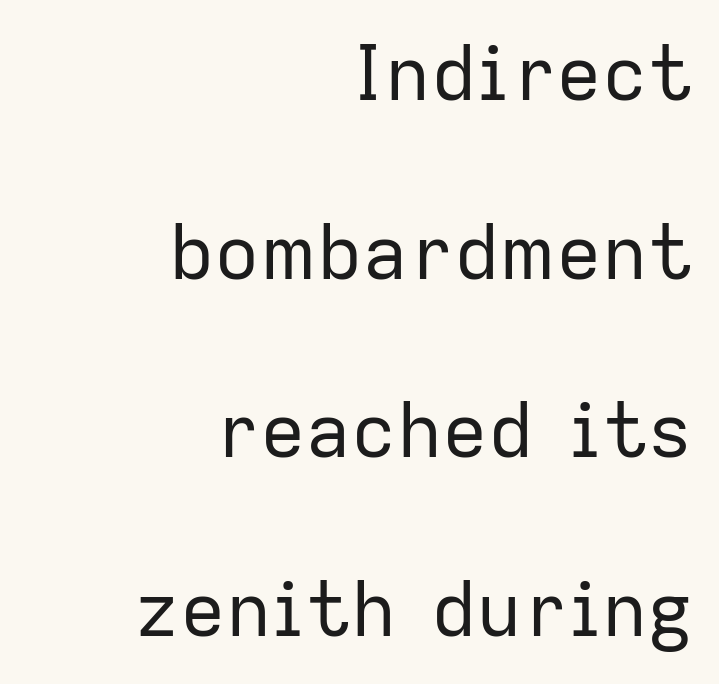
Q: Is the text bold? A: No.
Q: Is the text italic (slanted)? A: No, it is upright.
Q: Is the typeface a serif or a sans-serif typeface? A: Sans-serif.
Q: Is the text underlined? A: No.
Q: How is the paragraph aligned? A: Right-aligned.
Q: Is the spacing between letters normal or unusually wide? A: Normal.
Q: Is the spacing between lines tight, normal or loose? A: Loose.
Q: Width (condensed, normal, or wide)? A: Normal.
Q: Stroke contrast? A: Low.
Q: x-height? A: Medium.
Q: Monospaced? A: No.
